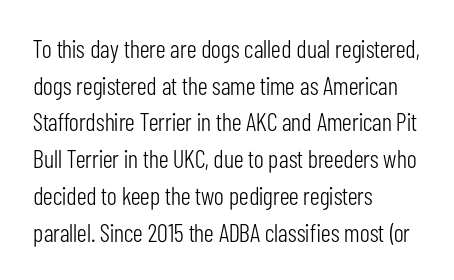
Weight: in the light-to-regular range. In CSS terms this would be text-align: left. The letters stand straight up with perfectly vertical stems. Each new line begins a customary step beneath the previous one. Characters follow at the spacing the type designer built in.
